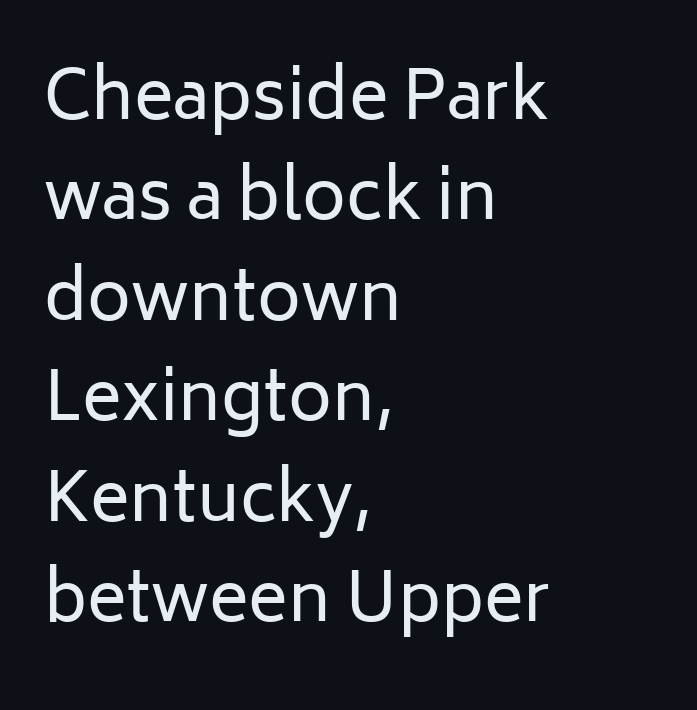
Q: Is the text bold? A: No.
Q: Is the text italic (slanted)? A: No, it is upright.
Q: Is the typeface a serif or a sans-serif typeface? A: Sans-serif.
Q: Is the text underlined? A: No.
Q: How is the paragraph aligned? A: Left-aligned.
Q: Is the spacing between letters normal or unusually wide? A: Normal.
Q: Is the spacing between lines tight, normal or loose? A: Normal.
Q: Width (condensed, normal, or wide)? A: Normal.
Q: Stroke contrast? A: Low.
Q: x-height? A: Medium.
Q: Monospaced? A: No.
